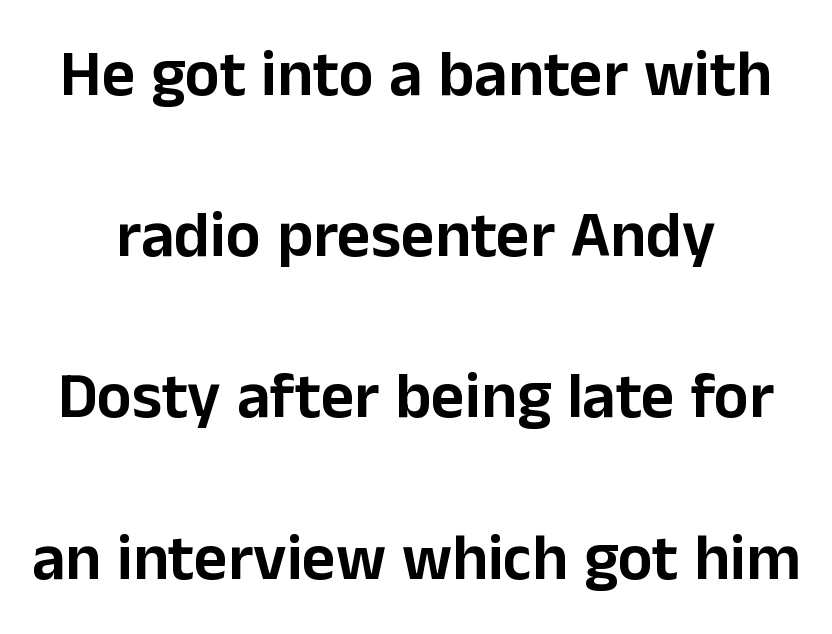
Q: Is the text italic (slanted)? A: No, it is upright.
Q: Is the typeface a serif or a sans-serif typeface? A: Sans-serif.
Q: Is the text underlined? A: No.
Q: Is the spacing between letters normal or unusually wide? A: Normal.
Q: Is the spacing between lines tight, normal or loose? A: Loose.
Q: Width (condensed, normal, or wide)? A: Normal.
Q: Stroke contrast? A: Low.
Q: x-height? A: Medium.
Q: Monospaced? A: No.
